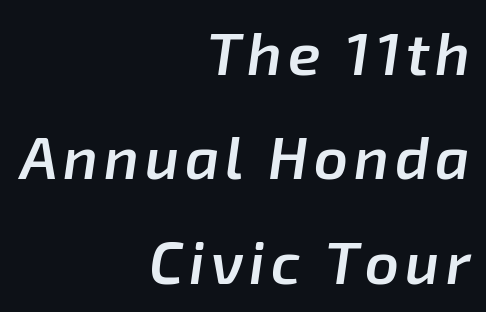
Q: Is the text bold? A: Semi-bold.
Q: Is the text italic (slanted)? A: Yes, it leans right by about 8 degrees.
Q: Is the text underlined? A: No.
Q: How is the paragraph aligned? A: Right-aligned.
Q: Width (condensed, normal, or wide)? A: Normal.
Q: Stroke contrast? A: Low.
Q: x-height? A: Medium.
Q: Monospaced? A: No.
